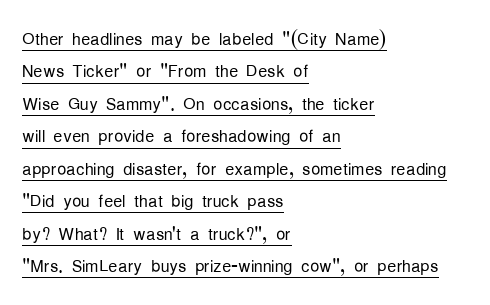
Q: Is the text bold? A: No.
Q: Is the text italic (slanted)? A: No, it is upright.
Q: Is the text underlined? A: Yes.
Q: How is the paragraph aligned? A: Left-aligned.
Q: Is the spacing between letters normal or unusually wide? A: Normal.
Q: Is the spacing between lines tight, normal or loose? A: Normal.
